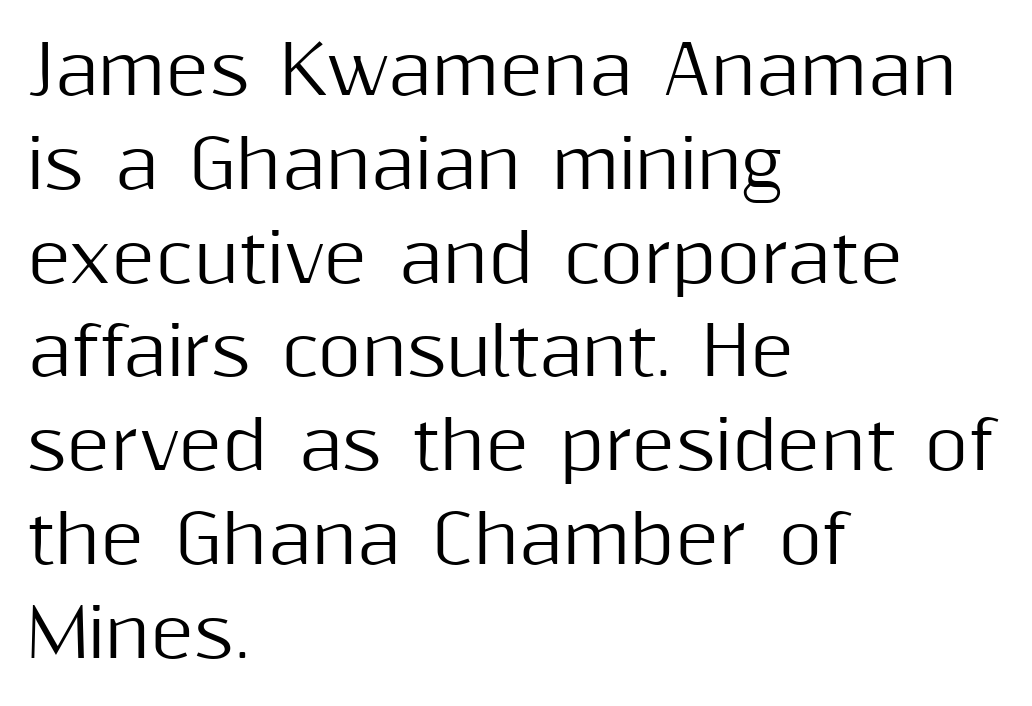
Q: Is the text italic (slanted)? A: No, it is upright.
Q: Is the typeface a serif or a sans-serif typeface? A: Sans-serif.
Q: Is the text underlined? A: No.
Q: How is the paragraph aligned? A: Left-aligned.
Q: Is the spacing between letters normal or unusually wide? A: Normal.
Q: Is the spacing between lines tight, normal or loose? A: Normal.
Q: Width (condensed, normal, or wide)? A: Normal.
Q: Stroke contrast? A: Medium.
Q: x-height? A: Medium.
Q: Monospaced? A: No.
